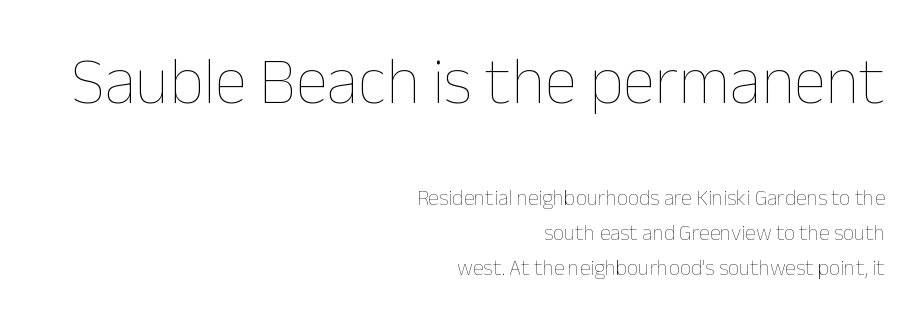
{"italic": "no", "bold": "no", "weight": "thin", "width": "normal", "stroke_contrast": "low", "x_height": "medium", "monospaced": "no", "underline": "no", "align": "right", "line_spacing": "normal", "line_spacing_ratio": 1.58, "letter_spacing": "normal", "letter_spacing_em": 0.0, "larger_block": "first", "size_ratio": 3.0, "glyph_px": 66}
